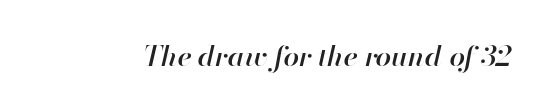
The letters advance in unequal steps, a hallmark of proportional type. Weight check: semibold — heavier than regular, not quite bold. Unmarked baselines from the first word to the last. A typesetter would mark this as italic. Is the letter spacing exaggerated? No — it looks like the ordinary default.
